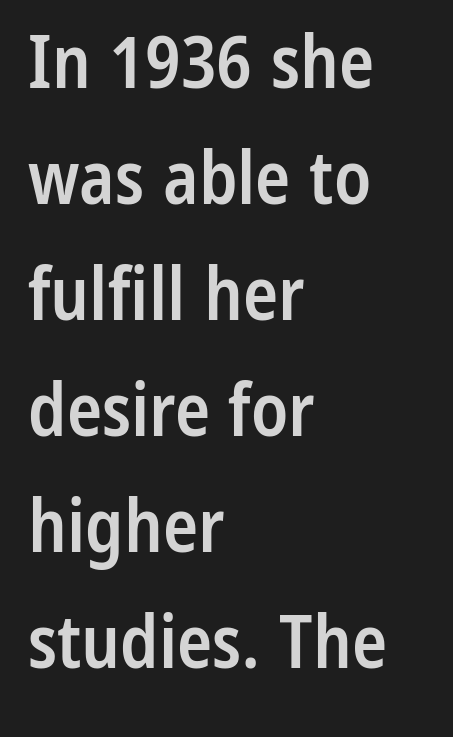
This rendering leaves character spacing at its baseline value. A somewhat darkened texture: the type is semibold rather than bold. Posture: vertical. You could not count columns in this text — the font is proportionally spaced. A clean baseline with only descenders dipping below it.
